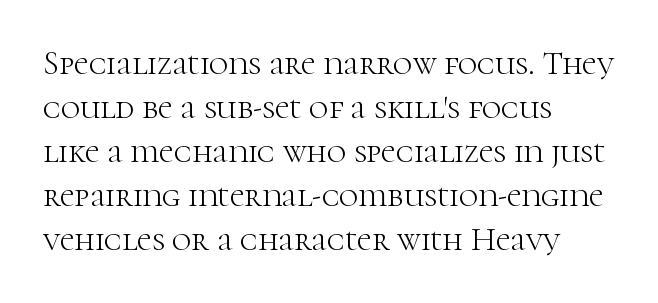
The image shows 33 px light serif type, upright; set left-aligned, normal line spacing (1.33x), normal letter spacing, not underlined; high stroke contrast and a medium x-height.
